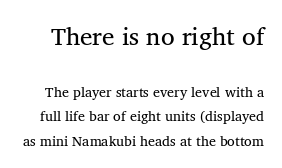
{"italic": "no", "bold": "no", "underline": "no", "line_spacing_ratio": 1.75, "letter_spacing": "normal", "letter_spacing_em": 0.0, "larger_block": "first", "size_ratio": 1.79, "glyph_px": 25}
